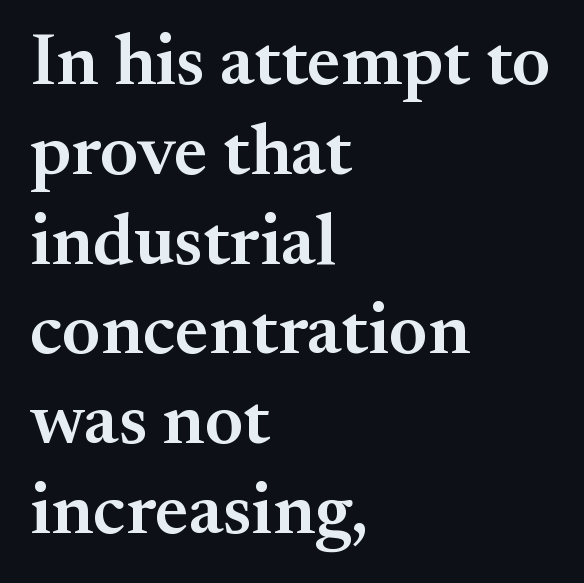
The image shows 73 px semibold serif type, upright; set left-aligned, line spacing 1.23x, normal letter spacing, not underlined; medium stroke contrast and a small x-height.
